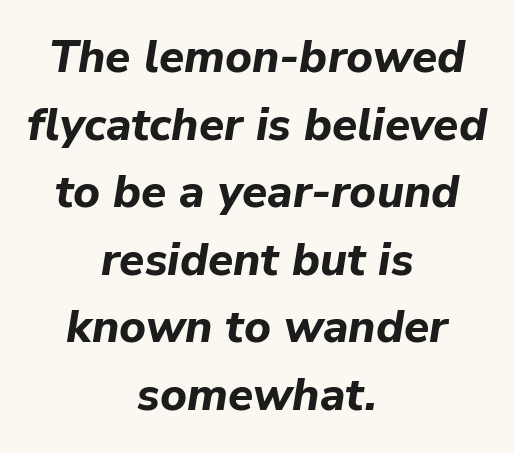
Q: Is the text bold? A: Yes.
Q: Is the text italic (slanted)? A: Yes, it leans right by about 9 degrees.
Q: Is the text underlined? A: No.
Q: How is the paragraph aligned? A: Centered.
Q: Is the spacing between letters normal or unusually wide? A: Normal.
Q: Is the spacing between lines tight, normal or loose? A: Normal.
Q: Width (condensed, normal, or wide)? A: Normal.
Q: Stroke contrast? A: Low.
Q: x-height? A: Medium.
Q: Monospaced? A: No.
